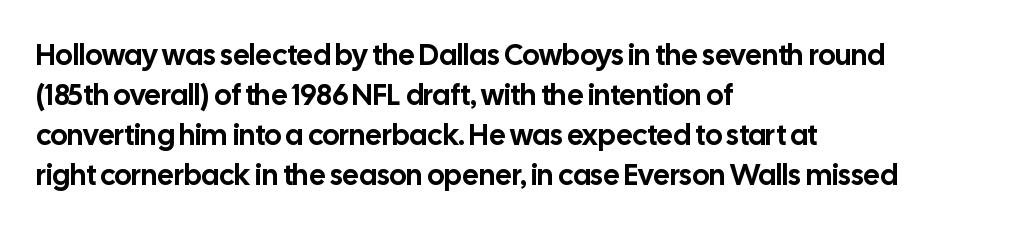
Q: Is the text italic (slanted)? A: No, it is upright.
Q: Is the typeface a serif or a sans-serif typeface? A: Sans-serif.
Q: Is the text underlined? A: No.
Q: How is the paragraph aligned? A: Left-aligned.
Q: Is the spacing between letters normal or unusually wide? A: Normal.
Q: Is the spacing between lines tight, normal or loose? A: Normal.
Q: Width (condensed, normal, or wide)? A: Normal.
Q: Stroke contrast? A: Low.
Q: x-height? A: Medium.
Q: Monospaced? A: No.
